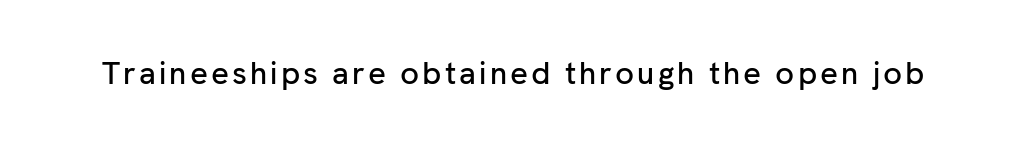
{"serif": "no", "italic": "no", "width": "normal", "stroke_contrast": "low", "x_height": "medium", "monospaced": "no", "underline": "no", "glyph_px": 31}
